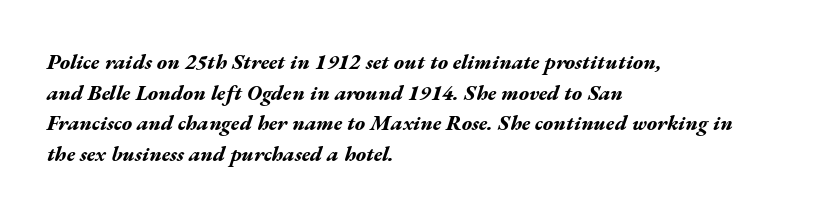
The image shows 21 px bold type, italic (leaning right); set left-aligned, normal line spacing (1.46x), normal letter spacing, not underlined.
